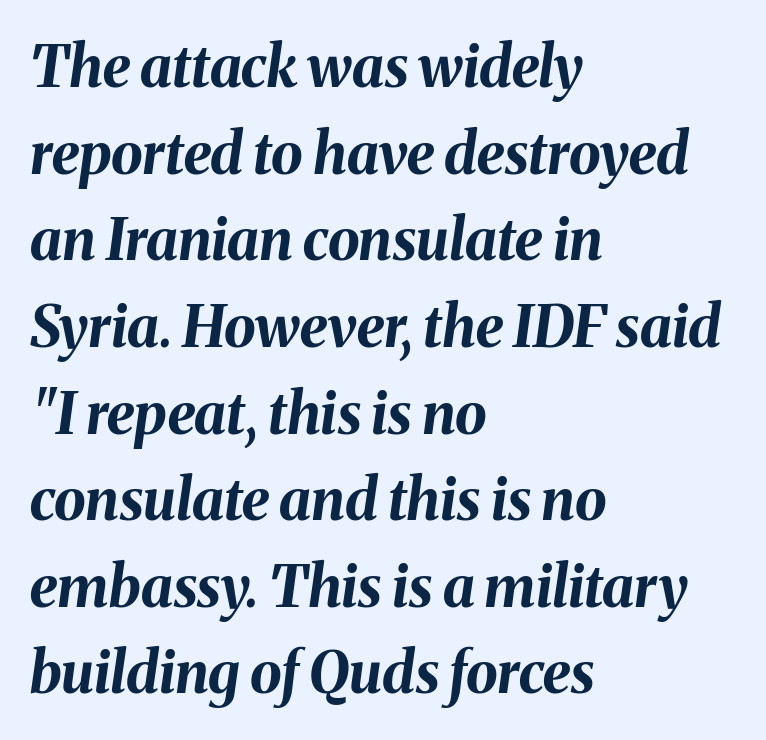
The image shows 57 px bold type, italic (leaning right); set left-aligned, normal line spacing (1.52x), normal letter spacing, not underlined; medium stroke contrast and a medium x-height.
